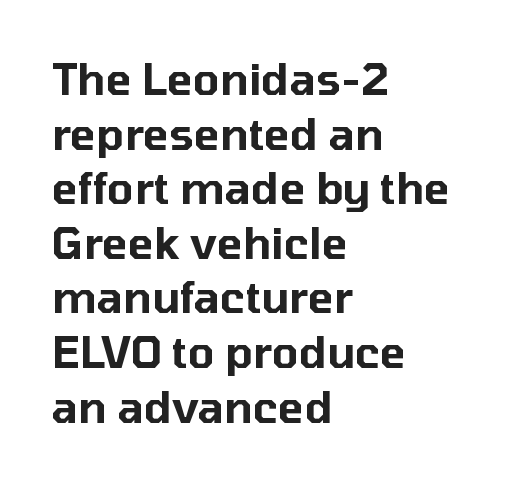
Q: Is the text italic (slanted)? A: No, it is upright.
Q: Is the typeface a serif or a sans-serif typeface? A: Sans-serif.
Q: Is the text underlined? A: No.
Q: How is the paragraph aligned? A: Left-aligned.
Q: Is the spacing between letters normal or unusually wide? A: Normal.
Q: Is the spacing between lines tight, normal or loose? A: Normal.
Q: Width (condensed, normal, or wide)? A: Normal.
Q: Stroke contrast? A: Low.
Q: x-height? A: Medium.
Q: Monospaced? A: No.
